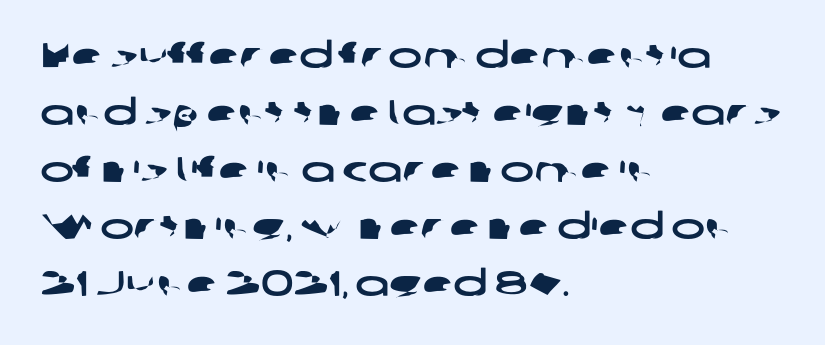
Q: Is the typeface a serif or a sans-serif typeface? A: Sans-serif.
Q: Is the text underlined? A: No.
Q: How is the paragraph aligned? A: Left-aligned.
Q: Is the spacing between letters normal or unusually wide? A: Normal.
Q: Is the spacing between lines tight, normal or loose? A: Normal.
Q: Width (condensed, normal, or wide)? A: Wide.
Q: Stroke contrast? A: Low.
Q: x-height? A: Medium.
Q: Monospaced? A: No.
